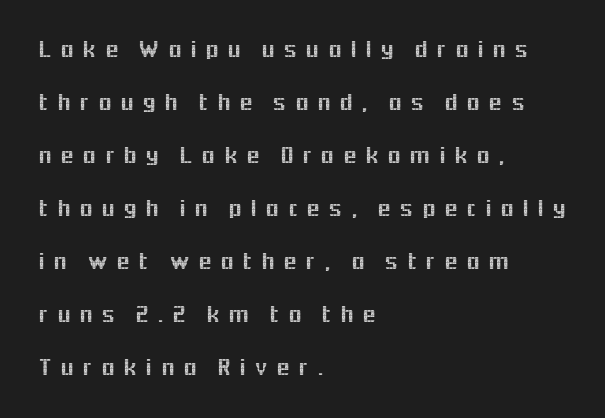
{"italic": "no", "underline": "no", "align": "left", "line_spacing": "loose", "line_spacing_ratio": 2.12, "letter_spacing": "wide", "letter_spacing_em": 0.32, "glyph_px": 25}
